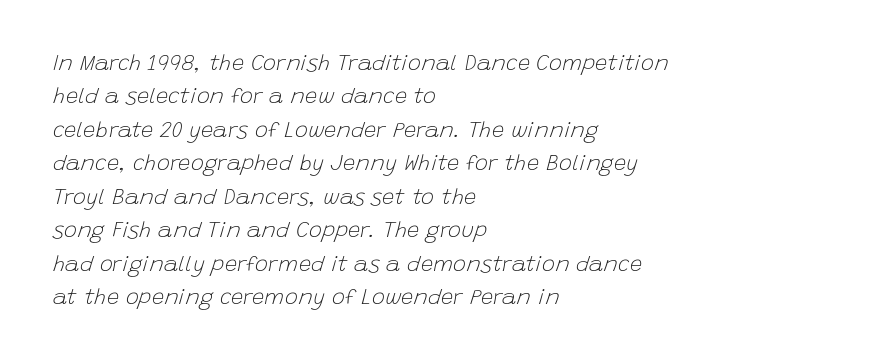
The image shows 22 px text type, italic (leaning right); set left-aligned, normal line spacing (1.52x), normal letter spacing, not underlined.
